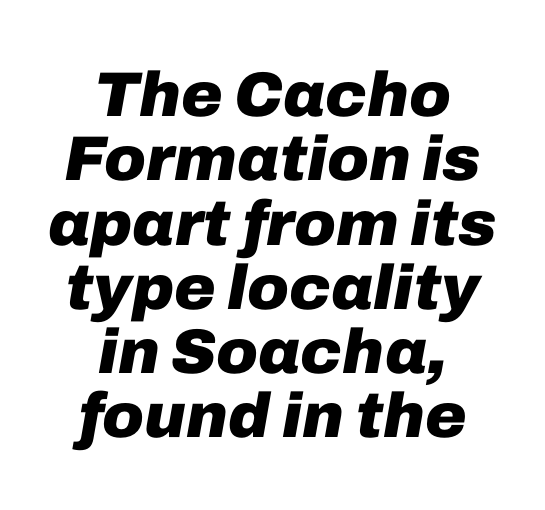
{"italic": "yes", "lean": "right", "slant_degrees": 10, "bold": "yes", "weight": "heavy", "width": "normal", "stroke_contrast": "low", "x_height": "medium", "monospaced": "no", "underline": "no", "align": "center", "line_spacing": "tight", "line_spacing_ratio": 1.02, "letter_spacing": "normal", "letter_spacing_em": 0.0, "glyph_px": 63}
